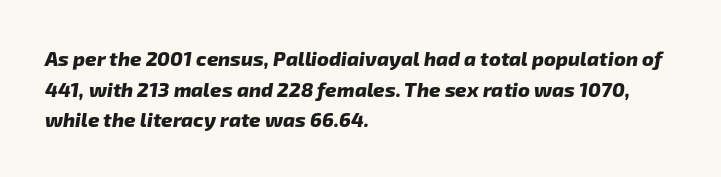
The image shows 20 px bold type; set left-aligned, normal line spacing (1.53x), normal letter spacing, not underlined.
